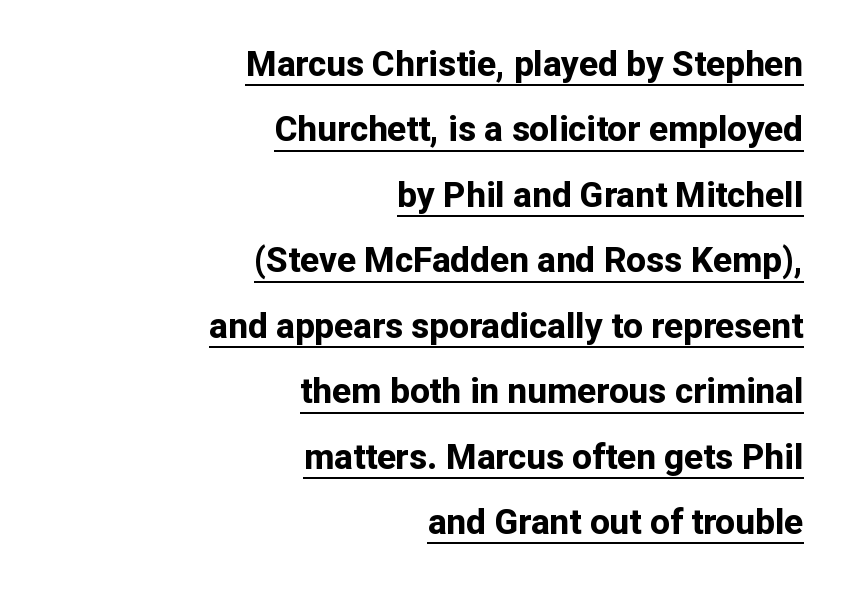
{"serif": "no", "italic": "no", "bold": "yes", "weight": "bold", "width": "normal", "stroke_contrast": "low", "x_height": "medium", "monospaced": "no", "underline": "yes", "align": "right", "line_spacing_ratio": 1.87, "letter_spacing": "normal", "letter_spacing_em": 0.0, "glyph_px": 35}
